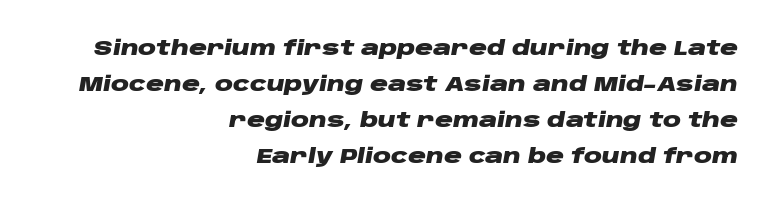
On the weight axis this lands at bold, roughly 700. The face used here has a pronounced slope to its letters. Nobody touched the tracking dial on this one. This rendering features lettering with no underline. The ragged edge is on the left, which tells us the setting is flush right.
